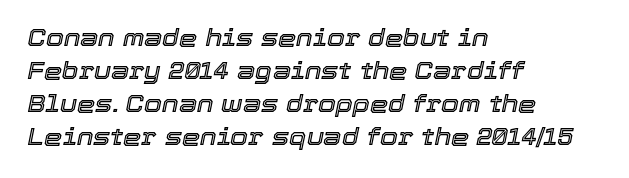
{"italic": "yes", "lean": "right", "slant_degrees": 12, "underline": "no", "align": "left", "line_spacing": "normal", "line_spacing_ratio": 1.43, "letter_spacing": "normal", "letter_spacing_em": 0.0, "glyph_px": 23}
